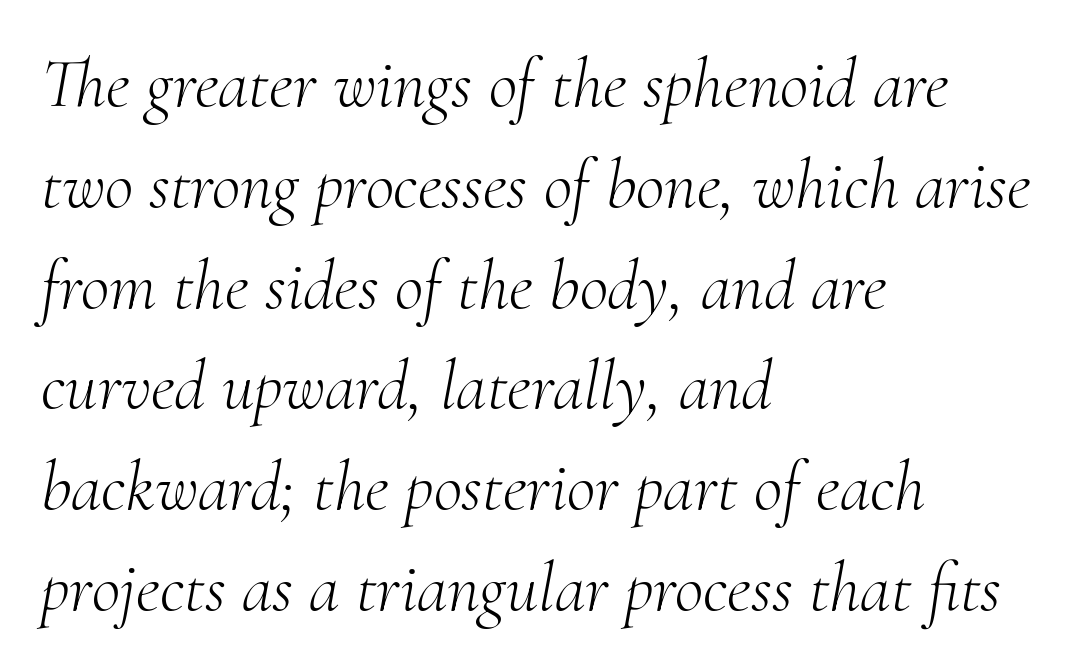
The image shows 70 px light serif type, italic (leaning right); set left-aligned, normal line spacing (1.44x), normal letter spacing, not underlined; medium stroke contrast and a small x-height.
